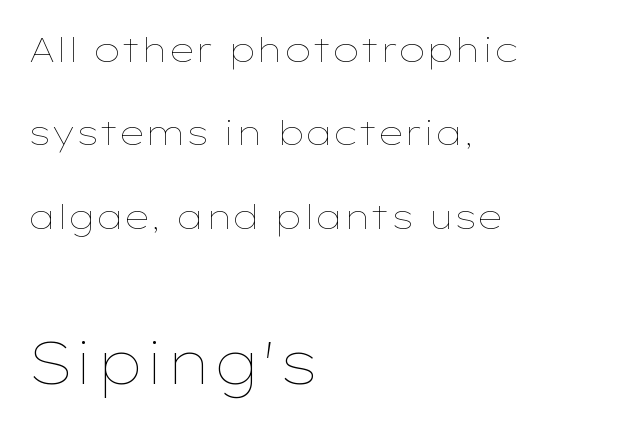
Q: Is the text bold? A: No.
Q: Is the text italic (slanted)? A: No, it is upright.
Q: Is the text underlined? A: No.
Q: How is the paragraph aligned? A: Left-aligned.
Q: Is the spacing between letters normal or unusually wide? A: Normal.
Q: Is the spacing between lines tight, normal or loose? A: Loose.
Q: Which block of text is set in a larger size, the first (top) or the second (bottom)? A: The second (bottom) one.
Q: Width (condensed, normal, or wide)? A: Wide.
Q: Stroke contrast? A: Low.
Q: x-height? A: Medium.
Q: Monospaced? A: No.
